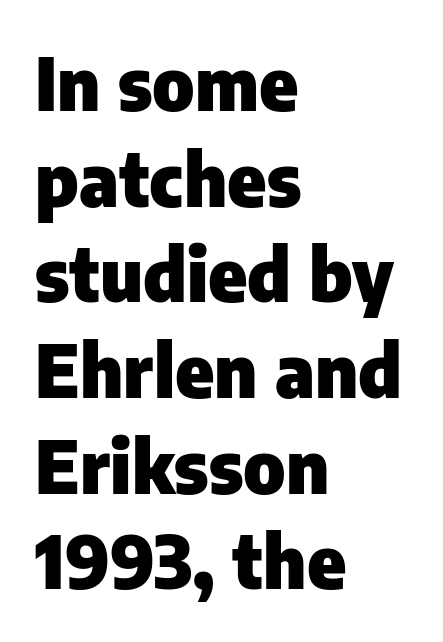
In CSS terms this would be text-align: left. You'd pick this weight for a headline — it's a proper bold. Characters remain perfectly vertical along every line. Underlining? Definitely not there. A typesetter would label this face a sans.
